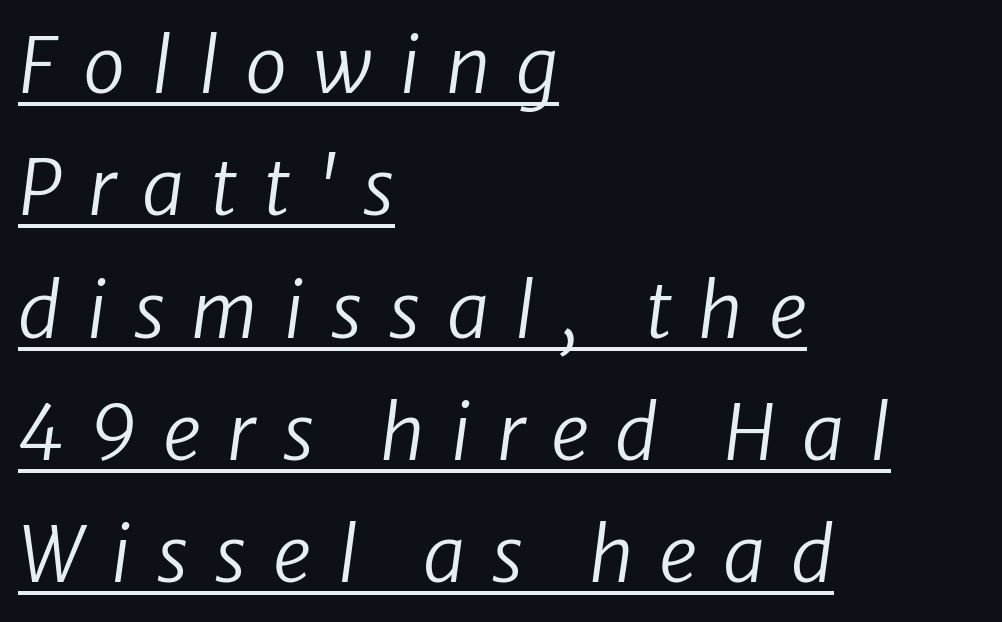
{"italic": "yes", "lean": "right", "slant_degrees": 8, "bold": "no", "weight": "regular", "width": "normal", "stroke_contrast": "low", "x_height": "medium", "monospaced": "no", "underline": "yes", "align": "left", "line_spacing": "normal", "line_spacing_ratio": 1.61, "letter_spacing": "wide", "letter_spacing_em": 0.34, "glyph_px": 76}
